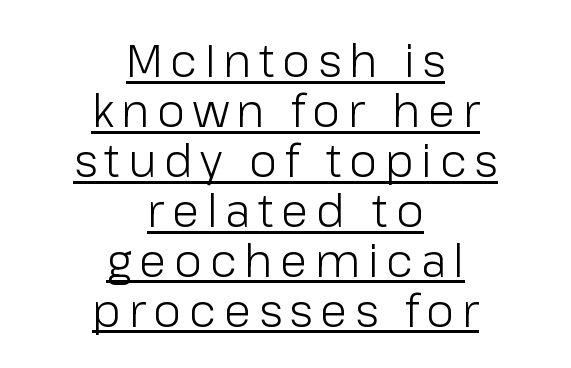
Do the characters align in a grid? No, the font is proportional. Nothing heavy about these letters — not bold at all. Leading: reduced. Observe the absence of serifs on each vertical stroke in this sample. The lines are quadded center.
